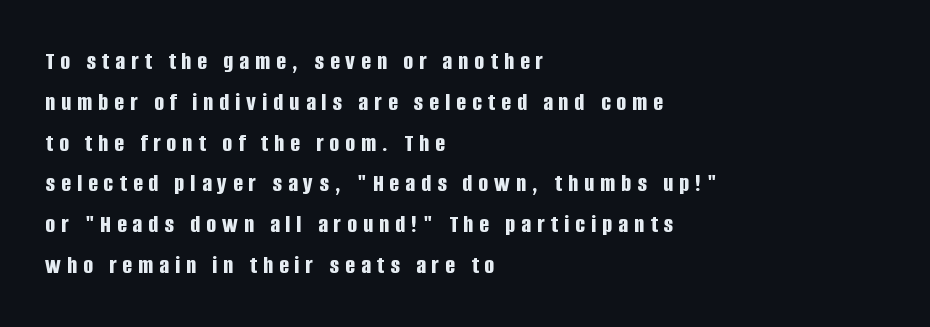
Line starts are locked; line ends wander. Every character sits straight up, as roman type does. Chunky letters — that's bold for sure. Descenders hang freely into open space. A normal amount of white space separates one row of letters from the next. This sample uses expanded letter spacing, leaving extra air between glyphs.
